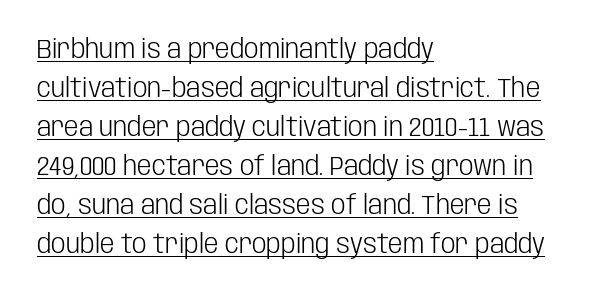
{"italic": "no", "bold": "no", "underline": "yes", "align": "left", "line_spacing": "normal", "line_spacing_ratio": 1.5, "letter_spacing": "normal", "letter_spacing_em": 0.0, "glyph_px": 26}
